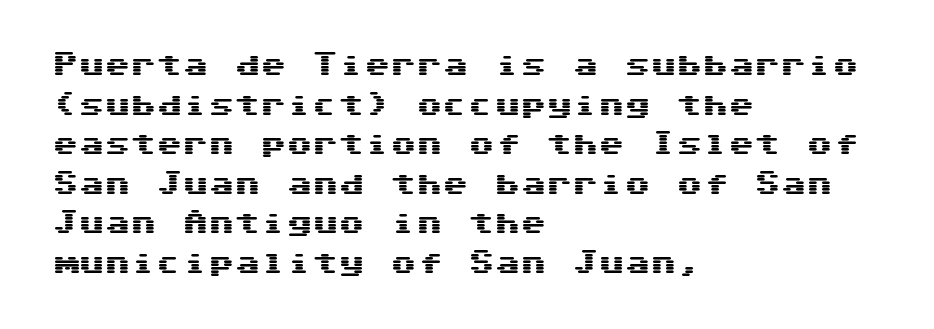
{"italic": "no", "underline": "no", "align": "left", "line_spacing": "normal", "line_spacing_ratio": 1.52, "letter_spacing": "normal", "letter_spacing_em": 0.0, "glyph_px": 26}
